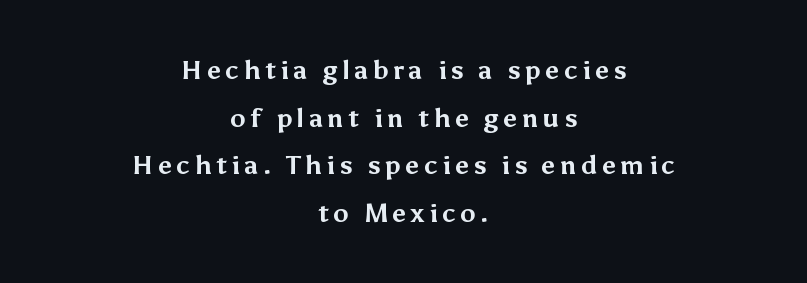
This sample is center-justified, so both line endings float freely. Upright lettering throughout. Clear beneath every line of the passage. The font is running at its bold setting.
